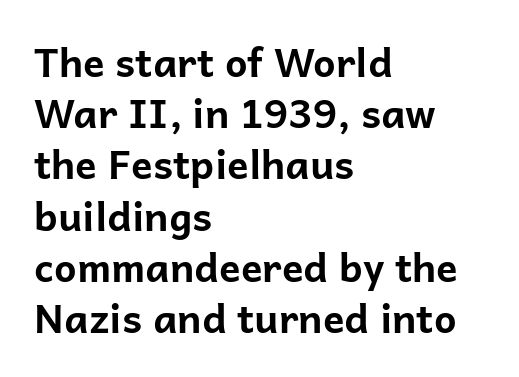
Q: Is the text bold? A: Yes.
Q: Is the text italic (slanted)? A: No, it is upright.
Q: Is the typeface a serif or a sans-serif typeface? A: Sans-serif.
Q: Is the text underlined? A: No.
Q: How is the paragraph aligned? A: Left-aligned.
Q: Is the spacing between letters normal or unusually wide? A: Normal.
Q: Is the spacing between lines tight, normal or loose? A: Normal.
Q: Width (condensed, normal, or wide)? A: Normal.
Q: Stroke contrast? A: Low.
Q: x-height? A: Medium.
Q: Monospaced? A: No.
